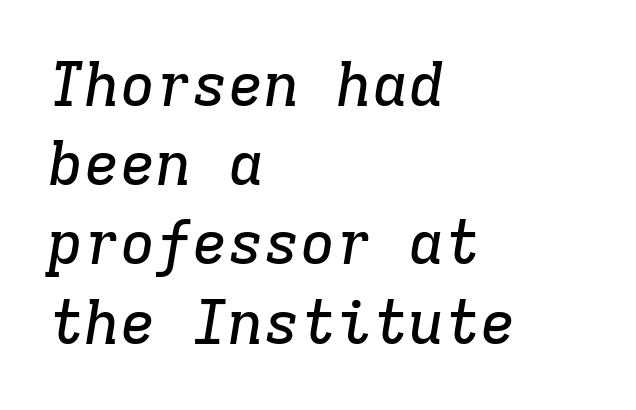
The image shows 60 px serif type, italic (leaning right), monospaced; set left-aligned, normal line spacing (1.32x), normal letter spacing, not underlined; low stroke contrast and a medium x-height.
